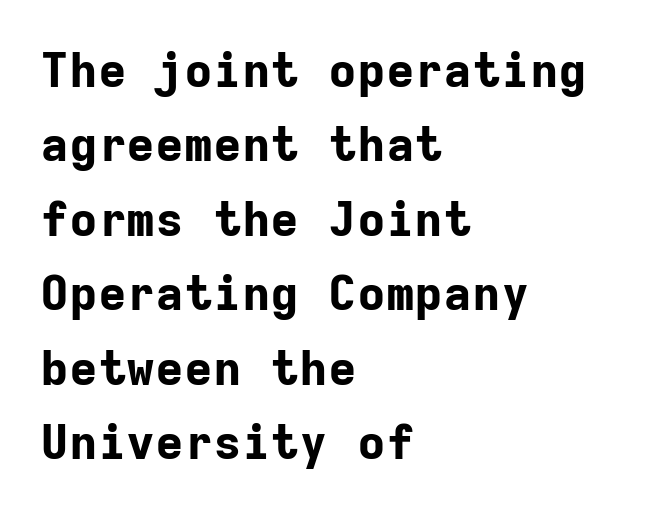
The image shows 48 px bold sans-serif type, upright, monospaced; set left-aligned, normal line spacing (1.55x), normal letter spacing, not underlined; low stroke contrast and a medium x-height.
